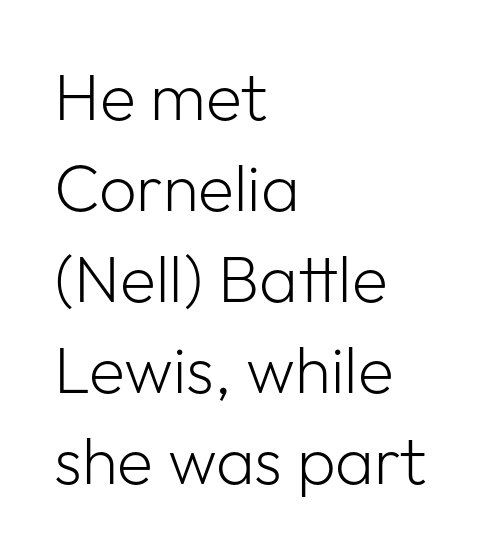
{"serif": "no", "italic": "no", "bold": "no", "weight": "light", "width": "normal", "stroke_contrast": "low", "x_height": "medium", "monospaced": "no", "underline": "no", "align": "left", "line_spacing": "normal", "line_spacing_ratio": 1.38, "letter_spacing": "normal", "letter_spacing_em": 0.0, "glyph_px": 66}
